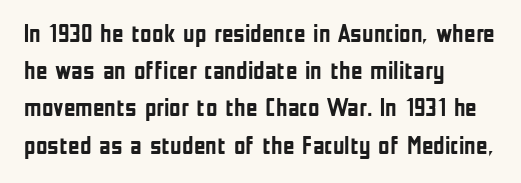
{"italic": "no", "bold": "yes", "underline": "no", "align": "left", "line_spacing": "normal", "line_spacing_ratio": 1.49, "letter_spacing": "normal", "letter_spacing_em": 0.0, "glyph_px": 25}
